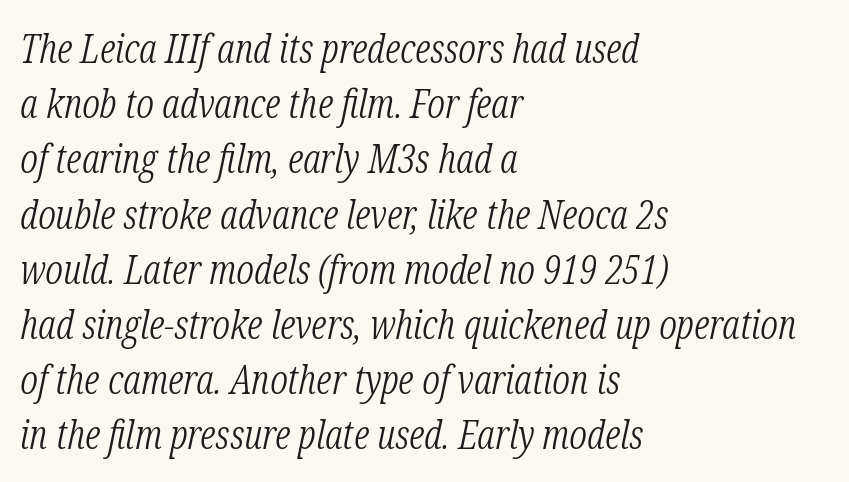
{"serif": "yes", "italic": "yes", "lean": "right", "slant_degrees": 12, "bold": "no", "weight": "light", "width": "condensed", "stroke_contrast": "low", "x_height": "medium", "monospaced": "no", "underline": "no", "align": "left", "line_spacing": "normal", "line_spacing_ratio": 1.38, "letter_spacing": "normal", "letter_spacing_em": 0.0, "glyph_px": 40}
